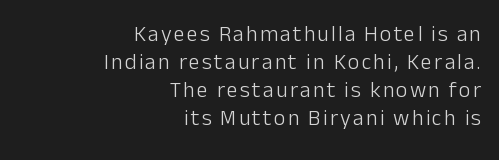
Q: Is the text bold? A: No.
Q: Is the text italic (slanted)? A: No, it is upright.
Q: Is the text underlined? A: No.
Q: How is the paragraph aligned? A: Right-aligned.
Q: Is the spacing between lines tight, normal or loose? A: Normal.
